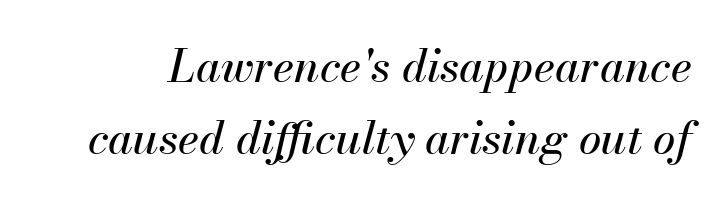
Q: Is the text italic (slanted)? A: Yes, it leans right by about 13 degrees.
Q: Is the text underlined? A: No.
Q: Is the spacing between letters normal or unusually wide? A: Normal.
Q: Is the spacing between lines tight, normal or loose? A: Normal.
Q: Width (condensed, normal, or wide)? A: Normal.
Q: Stroke contrast? A: Medium.
Q: x-height? A: Small.
Q: Monospaced? A: No.
